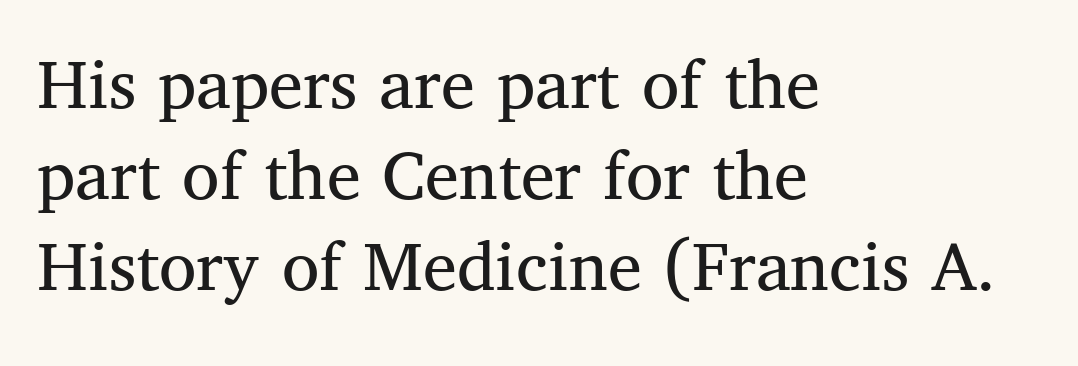
{"serif": "yes", "italic": "no", "bold": "no", "weight": "regular", "width": "normal", "stroke_contrast": "medium", "x_height": "medium", "monospaced": "no", "underline": "no", "align": "left", "line_spacing_ratio": 1.2, "letter_spacing": "normal", "letter_spacing_em": 0.0, "glyph_px": 76}
